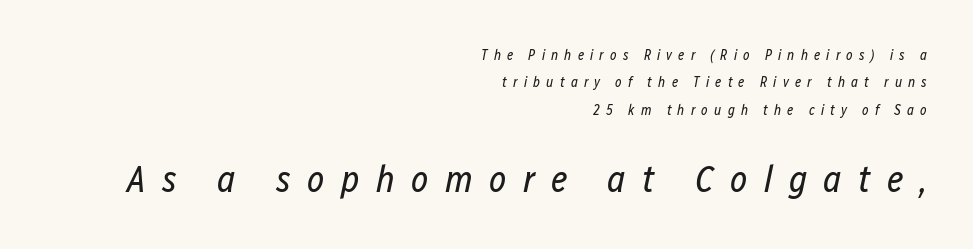
The image shows 37 px regular-weight, condensed type, italic (leaning right); set right-aligned, loose line spacing (1.95x), unusually wide letter spacing (+0.44 em), not underlined; the second (bottom) block is 2.64x larger; low stroke contrast and a medium x-height.
